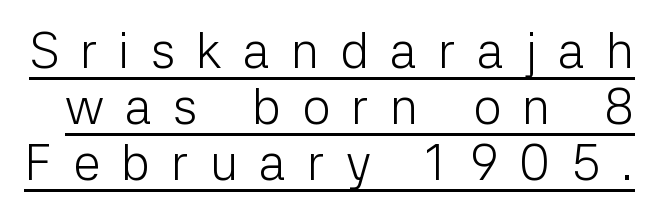
Tracking value appears strongly positive — letters spread wide. Font category for this specimen: sans-serif. The letters stand upright; this is a roman face. The face used here is proportionally spaced, like ordinary book or web type. Check the space under the baseline: a stroke is drawn there. Summary of weight: not heavy and not bold.
